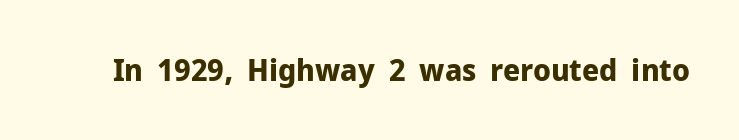
{"serif": "no", "italic": "no", "bold": "yes", "weight": "bold", "width": "normal", "stroke_contrast": "low", "x_height": "medium", "monospaced": "no", "underline": "no", "letter_spacing": "normal", "letter_spacing_em": 0.0, "glyph_px": 31}
